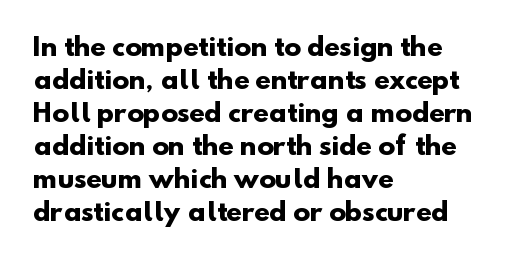
{"bold": "yes", "underline": "no", "align": "left", "line_spacing": "normal", "line_spacing_ratio": 1.32, "letter_spacing": "normal", "letter_spacing_em": 0.0, "glyph_px": 25}
